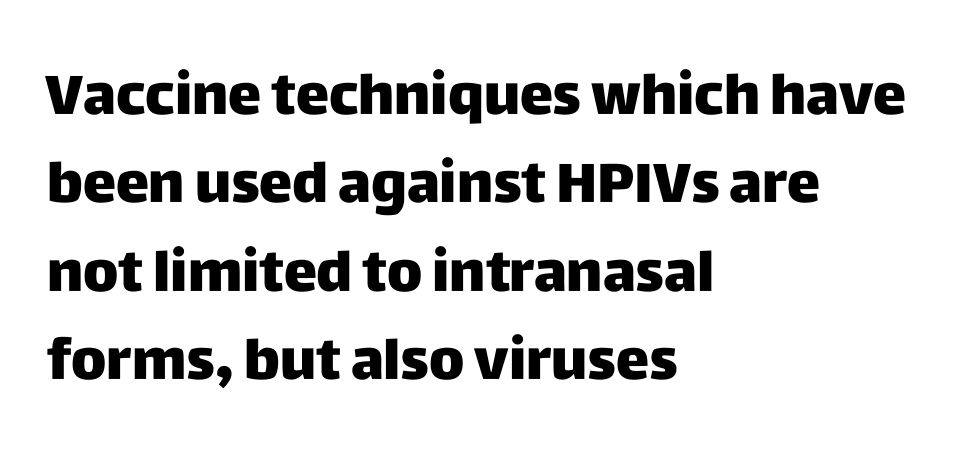
I'd call this a sans setting — the letters go barefoot. Layout note: lines flush left. One glance says typical: line gaps are just what's usual. Check under the words: just untouched page. Pretty heavy lettering here — definitely bold. Upright lettering throughout.
